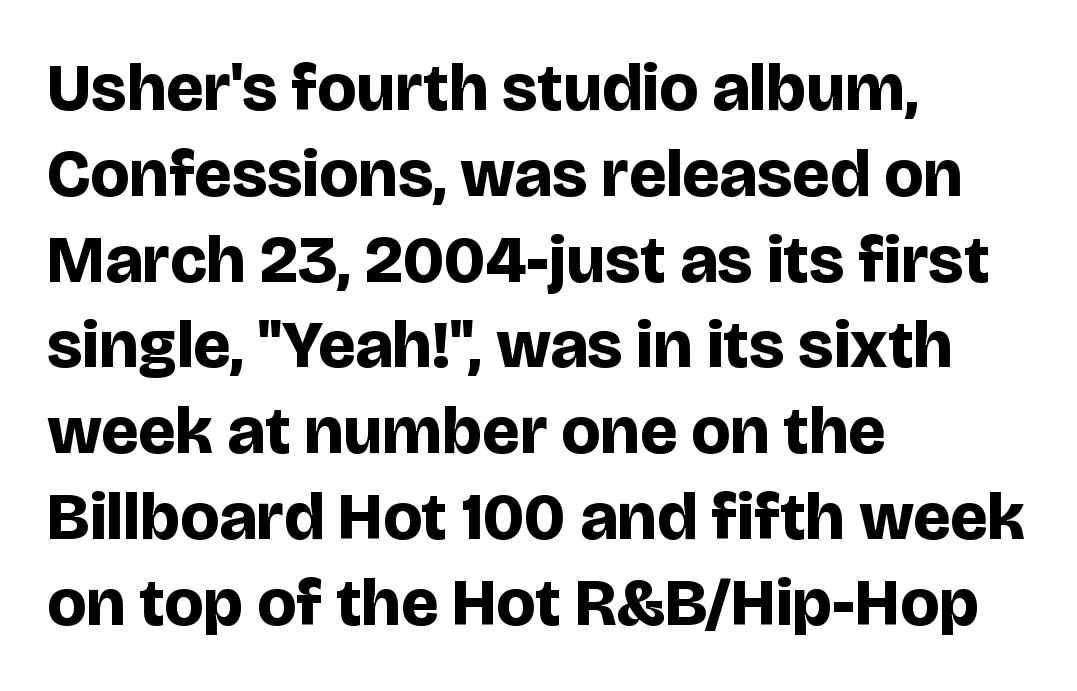
The gap between lines stays unmarked. Does the lettering tilt? It doesn't — this is upright. The text block is weighted toward the left margin, trailing off unevenly rightward. Proportional: the letters do not fall into vertical columns. The rendering keeps characters at their native spacing.
